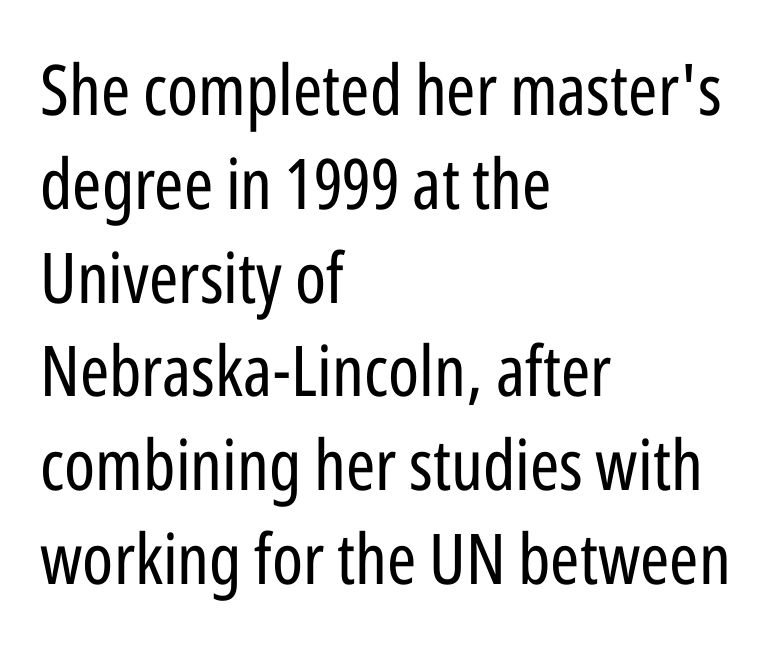
The image shows 70 px regular-weight, condensed sans-serif type, upright; set left-aligned, normal line spacing (1.34x), normal letter spacing, not underlined; low stroke contrast and a medium x-height.
